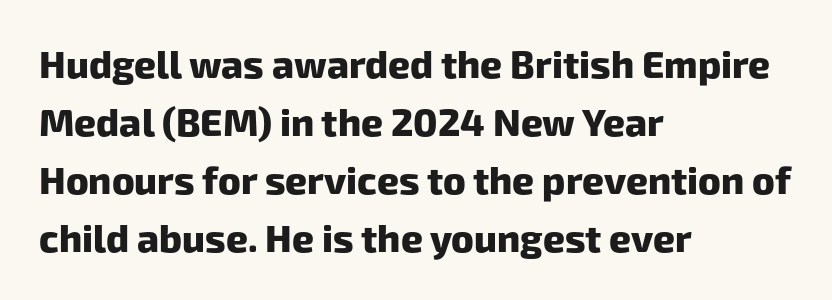
{"serif": "no", "bold": "yes", "weight": "heavy", "width": "normal", "stroke_contrast": "low", "x_height": "medium", "monospaced": "no", "underline": "no", "align": "left", "line_spacing": "normal", "line_spacing_ratio": 1.53, "letter_spacing": "normal", "letter_spacing_em": 0.0, "glyph_px": 38}
